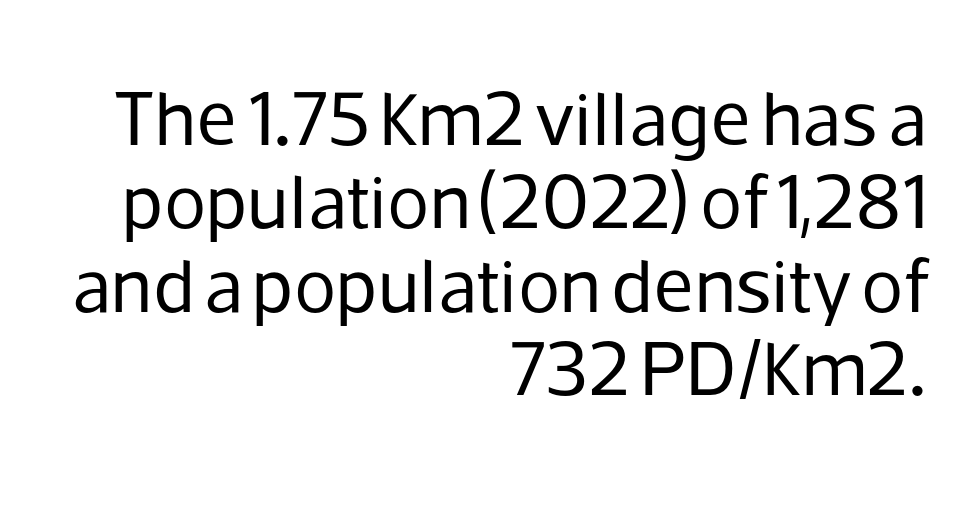
Q: Is the text bold? A: No.
Q: Is the text italic (slanted)? A: No, it is upright.
Q: Is the typeface a serif or a sans-serif typeface? A: Sans-serif.
Q: Is the text underlined? A: No.
Q: How is the paragraph aligned? A: Right-aligned.
Q: Is the spacing between letters normal or unusually wide? A: Normal.
Q: Is the spacing between lines tight, normal or loose? A: Tight.
Q: Width (condensed, normal, or wide)? A: Normal.
Q: Stroke contrast? A: Low.
Q: x-height? A: Medium.
Q: Monospaced? A: No.
